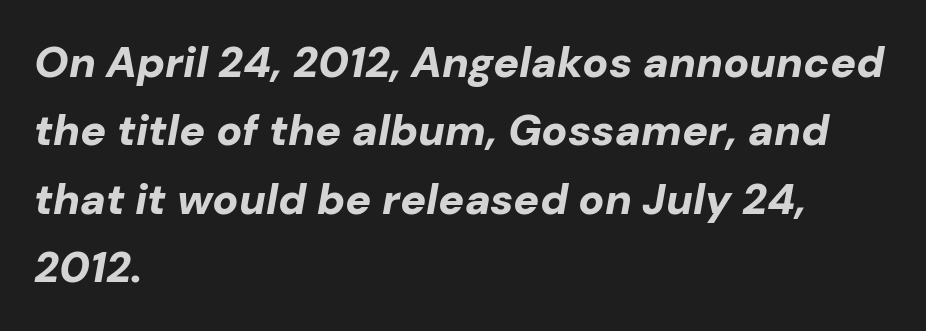
{"italic": "yes", "lean": "right", "slant_degrees": 10, "bold": "yes", "weight": "bold", "width": "normal", "stroke_contrast": "low", "x_height": "medium", "monospaced": "no", "underline": "no", "align": "left", "line_spacing": "normal", "line_spacing_ratio": 1.59, "letter_spacing": "normal", "letter_spacing_em": 0.0, "glyph_px": 43}
